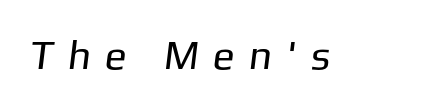
Stroke thickness stays within the range of a standard reading face or lighter. The face used here is proportionally spaced, like ordinary book or web type. Characters follow at a spacing far wider than the type designer built in. Unlike a traditional serif, this face leaves its strokes unadorned. The specimen omits any rule beneath the text block's lines.
